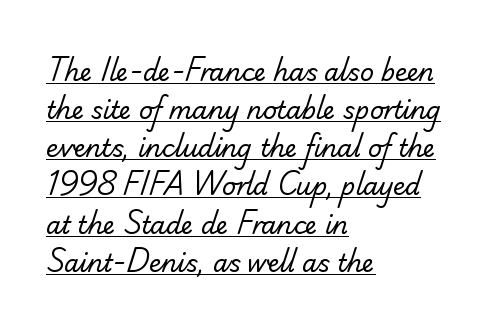
{"bold": "no", "underline": "yes", "align": "left", "line_spacing": "normal", "line_spacing_ratio": 1.59, "letter_spacing": "normal", "letter_spacing_em": 0.0, "glyph_px": 24}
